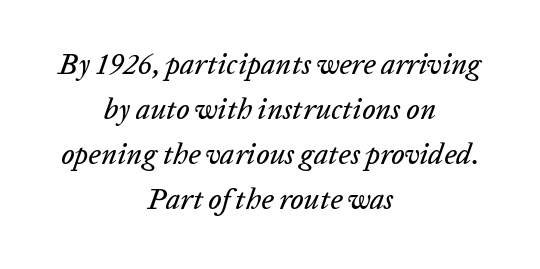
The image shows 29 px text type, italic (leaning right); set centered, normal line spacing (1.55x), normal letter spacing, not underlined; low stroke contrast and a medium x-height.
